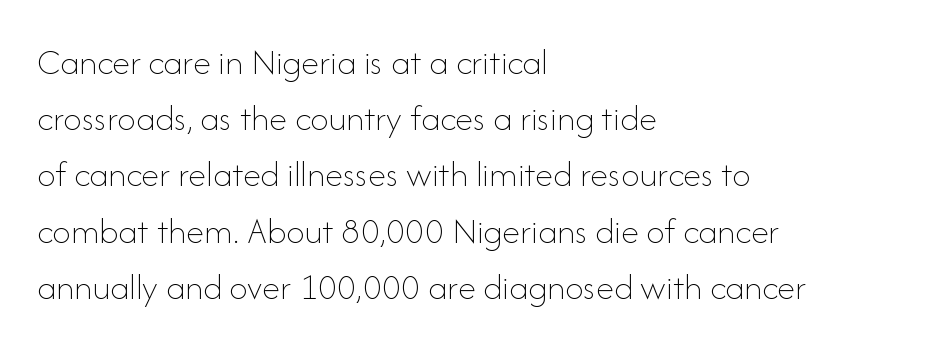
Q: Is the text bold? A: No.
Q: Is the text italic (slanted)? A: No, it is upright.
Q: Is the text underlined? A: No.
Q: How is the paragraph aligned? A: Left-aligned.
Q: Is the spacing between letters normal or unusually wide? A: Normal.
Q: Is the spacing between lines tight, normal or loose? A: Normal.
Q: Width (condensed, normal, or wide)? A: Normal.
Q: Stroke contrast? A: Low.
Q: x-height? A: Small.
Q: Monospaced? A: No.
